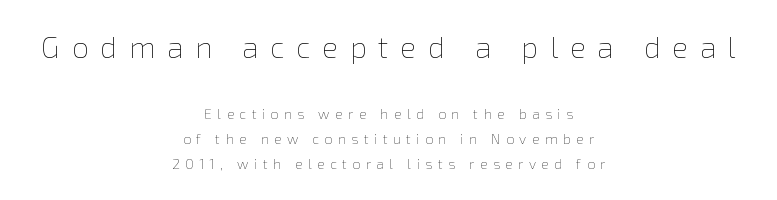
Q: Is the text bold? A: No.
Q: Is the text italic (slanted)? A: No, it is upright.
Q: Is the text underlined? A: No.
Q: How is the paragraph aligned? A: Centered.
Q: Is the spacing between letters normal or unusually wide? A: Unusually wide.
Q: Which block of text is set in a larger size, the first (top) or the second (bottom)? A: The first (top) one.
Q: Width (condensed, normal, or wide)? A: Normal.
Q: Stroke contrast? A: Low.
Q: x-height? A: Medium.
Q: Monospaced? A: No.
